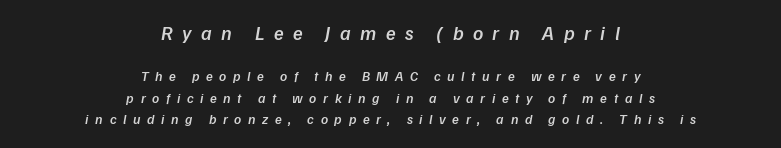
{"italic": "yes", "lean": "right", "slant_degrees": 9, "bold": "semi", "underline": "no", "align": "center", "line_spacing": "normal", "line_spacing_ratio": 1.55, "letter_spacing": "wide", "letter_spacing_em": 0.47, "larger_block": "first", "size_ratio": 1.43, "glyph_px": 20}
